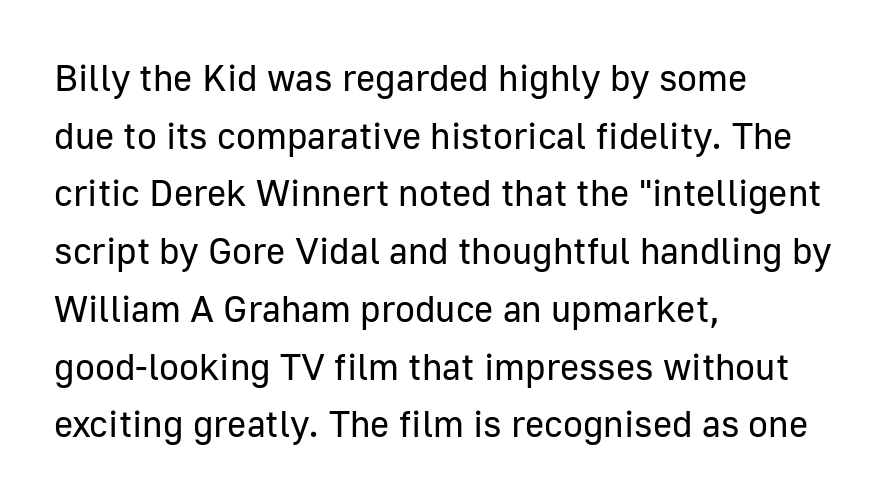
Q: Is the text bold? A: No.
Q: Is the text italic (slanted)? A: No, it is upright.
Q: Is the typeface a serif or a sans-serif typeface? A: Sans-serif.
Q: Is the text underlined? A: No.
Q: How is the paragraph aligned? A: Left-aligned.
Q: Is the spacing between letters normal or unusually wide? A: Normal.
Q: Is the spacing between lines tight, normal or loose? A: Normal.
Q: Width (condensed, normal, or wide)? A: Normal.
Q: Stroke contrast? A: Low.
Q: x-height? A: Medium.
Q: Monospaced? A: No.
